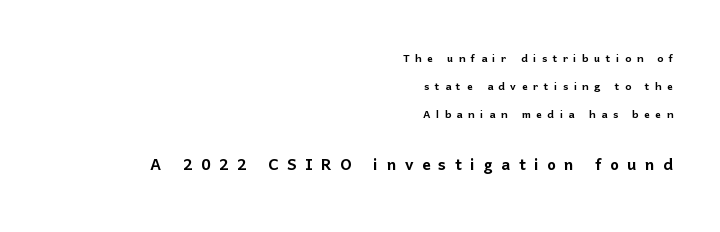
This sample uses expanded letter spacing, leaving extra air between glyphs. This is the regular roman posture of the typeface. Compared with typical paragraphs, the rows here are farther apart. This rendering uses right alignment, leaving the left contour irregular.
